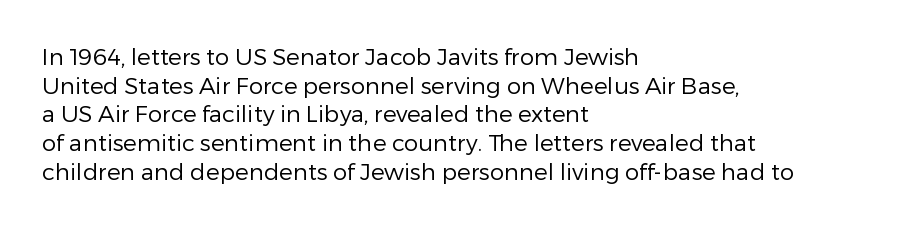
The image shows 23 px text type, upright; set left-aligned, normal line spacing (1.25x), normal letter spacing, not underlined.
